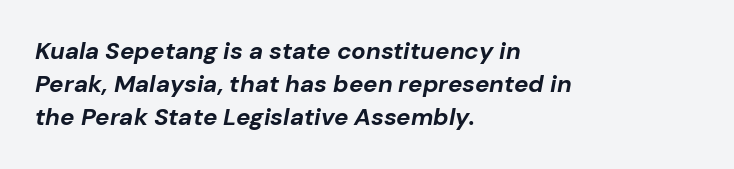
{"italic": "yes", "lean": "right", "slant_degrees": 10, "bold": "yes", "underline": "no", "align": "left", "line_spacing": "normal", "line_spacing_ratio": 1.38, "letter_spacing": "normal", "letter_spacing_em": 0.0, "glyph_px": 24}
